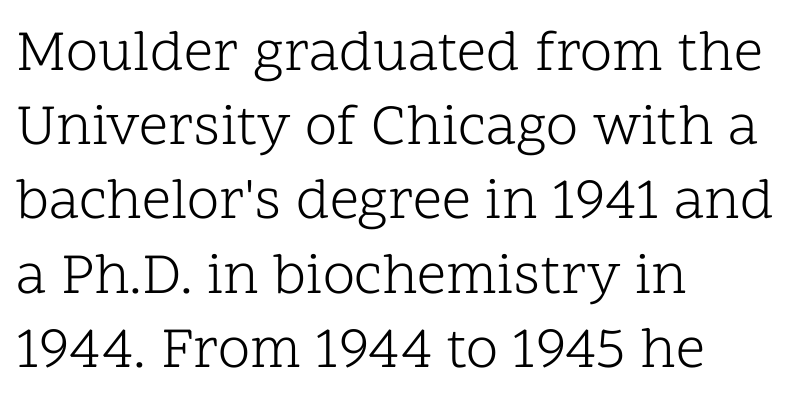
Character widths vary here, with narrow letters taking less room than wide ones. The space beneath each line is pristine and unruled. Regular leading. The compositor pushed each line to the left boundary. The characters display serif detailing at their extremities.
